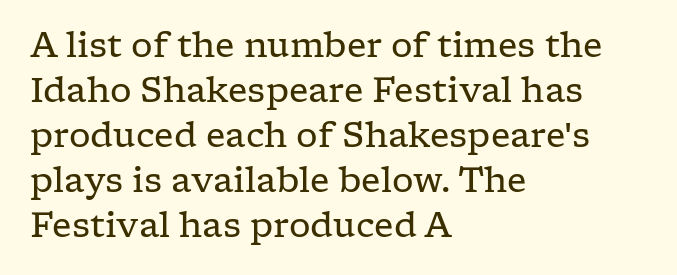
{"serif": "yes", "italic": "no", "bold": "no", "weight": "regular", "width": "wide", "stroke_contrast": "low", "x_height": "medium", "monospaced": "no", "underline": "no", "align": "left", "line_spacing": "normal", "line_spacing_ratio": 1.32, "letter_spacing": "normal", "letter_spacing_em": 0.0, "glyph_px": 34}
